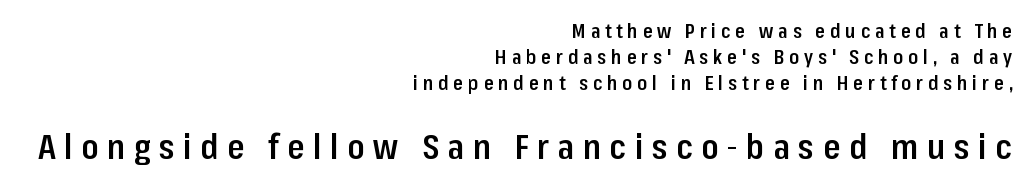
The image shows 35 px semibold, condensed sans-serif type, upright; set right-aligned, normal line spacing (1.29x), unusually wide letter spacing (+0.24 em), not underlined; the second (bottom) block is 1.75x larger; low stroke contrast and a medium x-height.
